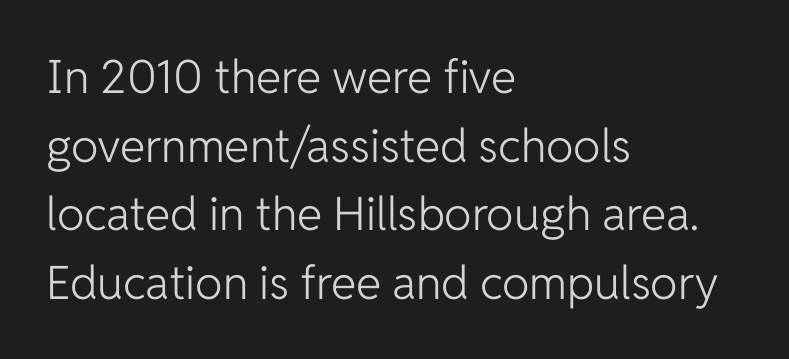
Q: Is the text bold? A: No.
Q: Is the text italic (slanted)? A: No, it is upright.
Q: Is the typeface a serif or a sans-serif typeface? A: Sans-serif.
Q: Is the text underlined? A: No.
Q: How is the paragraph aligned? A: Left-aligned.
Q: Is the spacing between letters normal or unusually wide? A: Normal.
Q: Is the spacing between lines tight, normal or loose? A: Normal.
Q: Width (condensed, normal, or wide)? A: Normal.
Q: Stroke contrast? A: Low.
Q: x-height? A: Medium.
Q: Monospaced? A: No.
